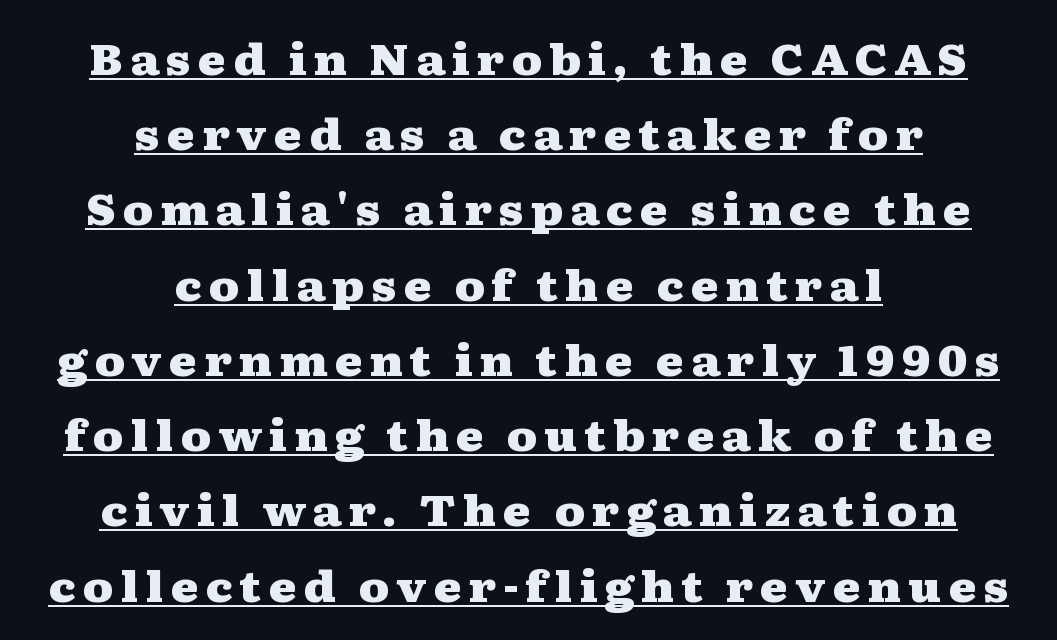
Q: Is the text bold? A: Yes.
Q: Is the text italic (slanted)? A: No, it is upright.
Q: Is the typeface a serif or a sans-serif typeface? A: Serif.
Q: Is the text underlined? A: Yes.
Q: How is the paragraph aligned? A: Centered.
Q: Width (condensed, normal, or wide)? A: Wide.
Q: Stroke contrast? A: Medium.
Q: x-height? A: Medium.
Q: Monospaced? A: No.
